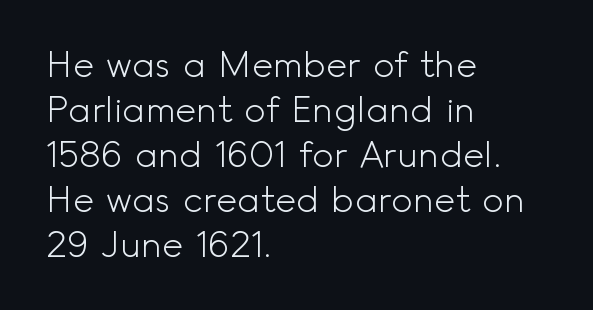
{"serif": "no", "italic": "no", "bold": "no", "weight": "light", "width": "normal", "x_height": "small", "monospaced": "no", "underline": "no", "align": "left", "line_spacing": "normal", "line_spacing_ratio": 1.25, "letter_spacing": "normal", "letter_spacing_em": 0.0, "glyph_px": 36}
